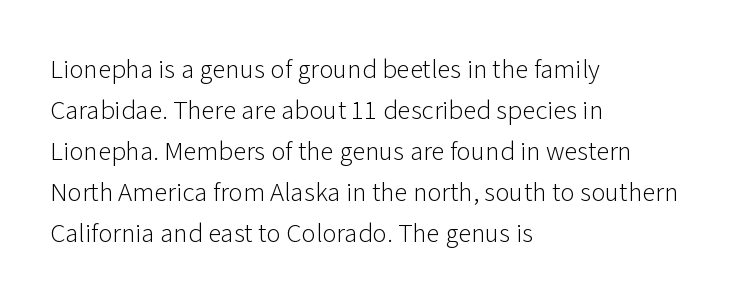
On a weight scale, this lands at 450 or below. The passage shown has conventional tracking throughout. A normal amount of white space separates one row of letters from the next. The rag falls on the right side of this text block.
